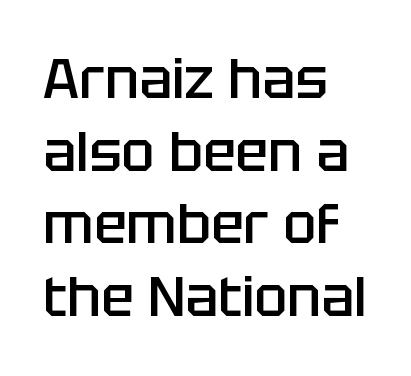
The image shows 55 px semibold sans-serif type, upright; set left-aligned, normal line spacing (1.32x), normal letter spacing, not underlined; low stroke contrast and a large x-height.
